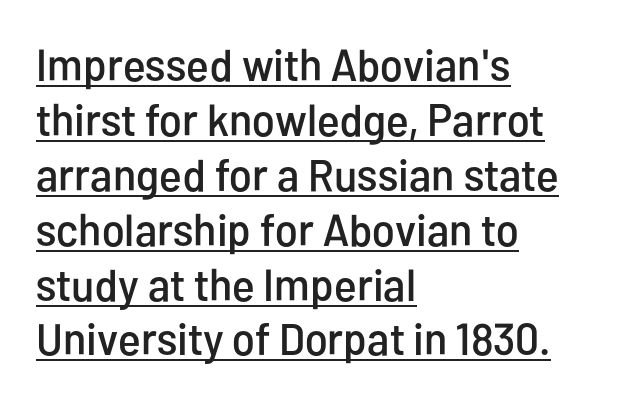
{"serif": "no", "italic": "no", "width": "condensed", "stroke_contrast": "low", "x_height": "medium", "monospaced": "no", "underline": "yes", "align": "left", "line_spacing_ratio": 1.22, "letter_spacing": "normal", "letter_spacing_em": 0.0, "glyph_px": 45}
